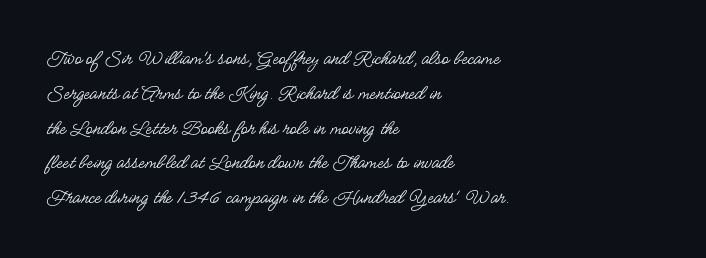
{"bold": "no", "underline": "no", "align": "left", "line_spacing": "normal", "line_spacing_ratio": 1.58, "letter_spacing": "normal", "letter_spacing_em": 0.0, "glyph_px": 22}
